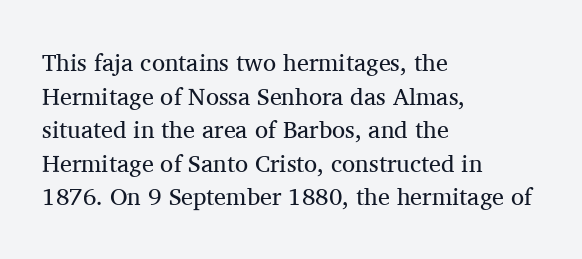
Does the copy run flush right? No — it runs flush left. Does extra space separate the letters? No, they use regular spacing. The letters look calm and open, with moderate or lighter stems. Beneath every word, the page is bare. Normally led — the rows are evenly, conventionally spaced.
